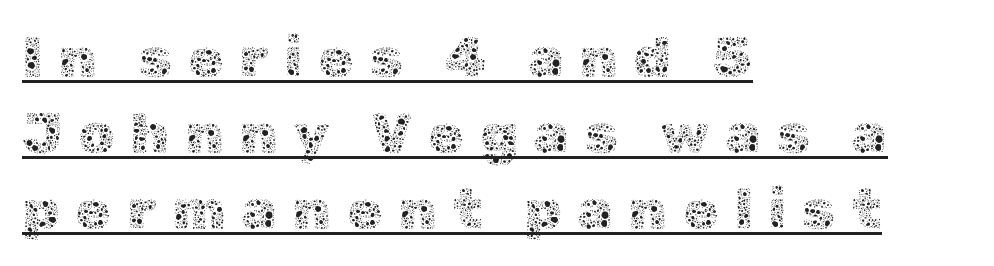
{"italic": "no", "bold": "no", "weight": "thin", "width": "normal", "x_height": "medium", "monospaced": "no", "underline": "yes", "align": "left", "line_spacing": "normal", "line_spacing_ratio": 1.31, "letter_spacing": "wide", "letter_spacing_em": 0.26, "glyph_px": 58}
